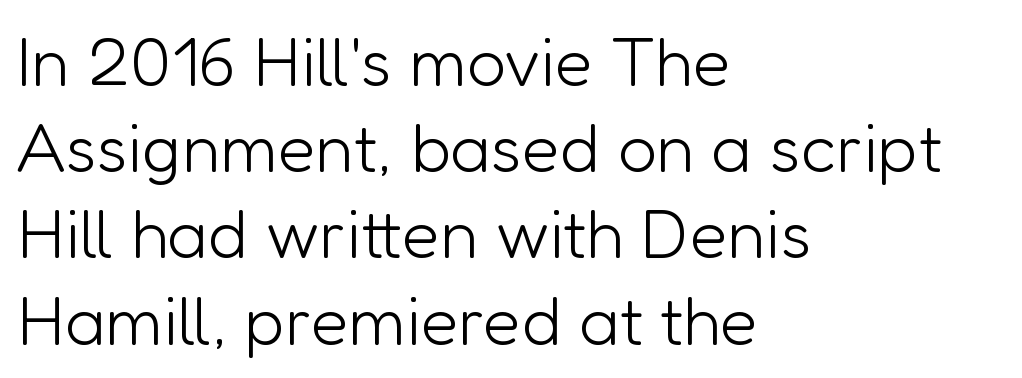
The font's upright variant was chosen for this text. Casual observation: everything's shoved over to the left. What's the leading like? Ordinary, nothing unusual. The font is comparable to plain body text, perhaps lighter. Between one letter and the next there's only the usual sliver of space. Nope, no serifs anywhere on these letters.
